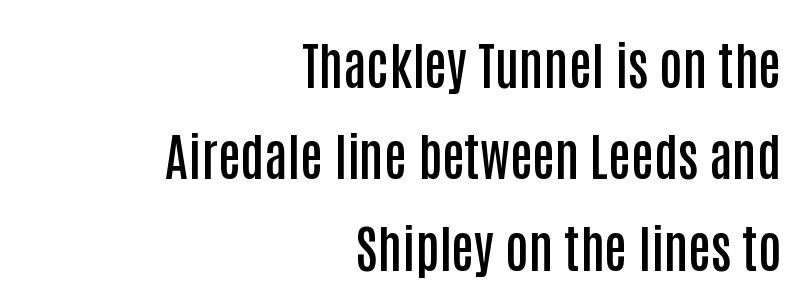
Summary of weight: moderately heavy, a semibold. All the whitespace from short lines collects on the left. Each letter keeps its own natural width here, so spacing adapts to shape. The typeface chosen for these lines omits serifs. Italic: no, the glyphs are upright roman.
